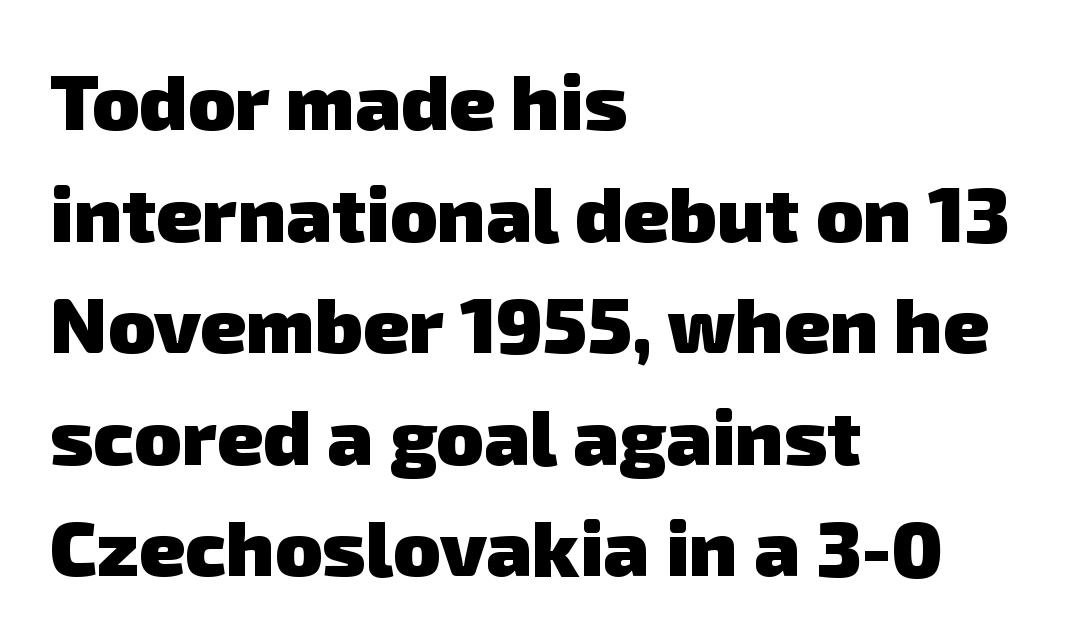
{"serif": "no", "bold": "yes", "weight": "heavy", "width": "normal", "stroke_contrast": "low", "x_height": "medium", "monospaced": "no", "underline": "no", "align": "left", "line_spacing": "normal", "line_spacing_ratio": 1.43, "letter_spacing": "normal", "letter_spacing_em": 0.0, "glyph_px": 78}
